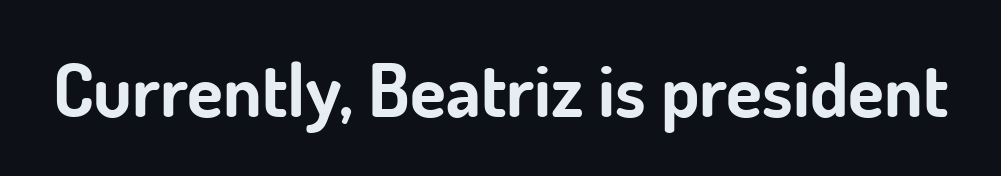
These words are printed bold, with thick strokes throughout. Inter-character spacing is left at the font's built-in metrics. Notice how the stems are strictly vertical — no italics here. Letters rest on an invisible, unmarked baseline. Unlike a traditional serif, this face leaves its strokes unadorned.
